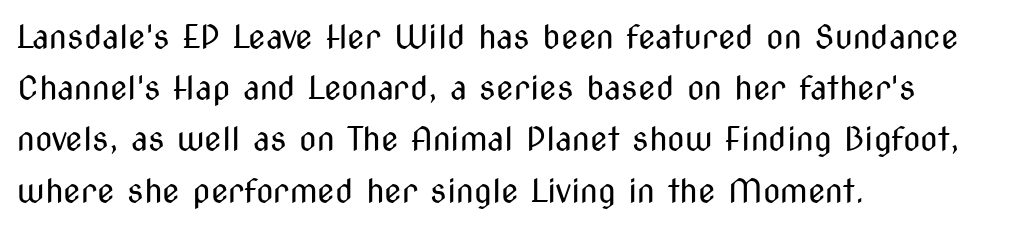
The image shows 32 px regular-weight, condensed sans-serif type, upright; set left-aligned, normal line spacing (1.6x), normal letter spacing, not underlined; medium stroke contrast and a medium x-height.
